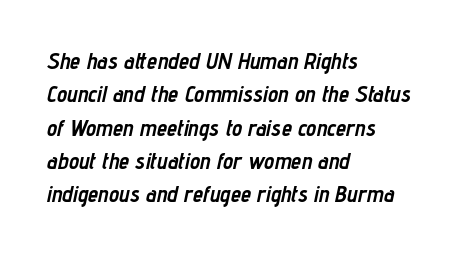
Q: Is the text bold? A: Yes.
Q: Is the text italic (slanted)? A: Yes, it leans right by about 12 degrees.
Q: Is the text underlined? A: No.
Q: How is the paragraph aligned? A: Left-aligned.
Q: Is the spacing between letters normal or unusually wide? A: Normal.
Q: Is the spacing between lines tight, normal or loose? A: Normal.
